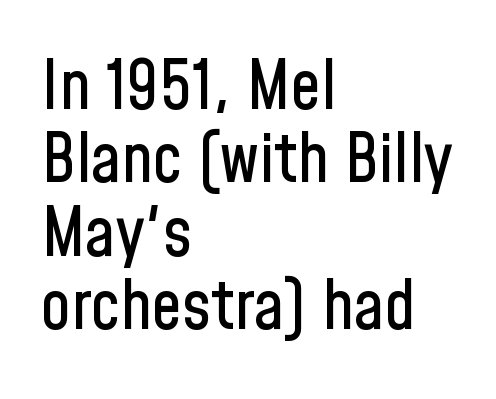
{"serif": "no", "italic": "no", "width": "condensed", "stroke_contrast": "low", "x_height": "medium", "monospaced": "no", "underline": "no", "align": "left", "line_spacing": "tight", "line_spacing_ratio": 1.08, "letter_spacing": "normal", "letter_spacing_em": 0.0, "glyph_px": 68}
